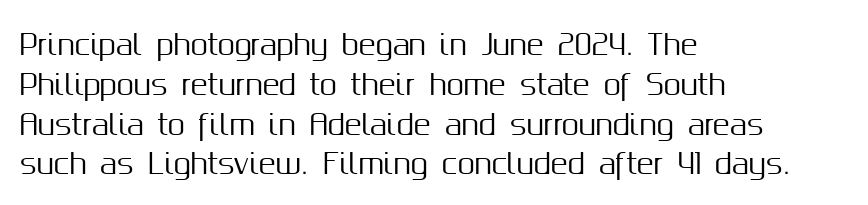
It's the straight-up-and-down kind of type. Is the block centered? No — it sits flush against the left margin. Leading matches the norm, producing a regular column. The font family rendered here belongs to the sans-serif group.
